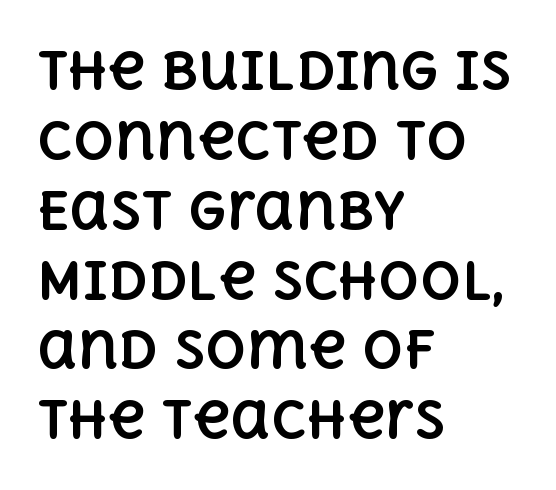
Q: Is the text bold? A: Yes.
Q: Is the text italic (slanted)? A: No, it is upright.
Q: Is the text underlined? A: No.
Q: How is the paragraph aligned? A: Left-aligned.
Q: Is the spacing between letters normal or unusually wide? A: Normal.
Q: Is the spacing between lines tight, normal or loose? A: Normal.
Q: Width (condensed, normal, or wide)? A: Normal.
Q: x-height? A: Large.
Q: Monospaced? A: No.
